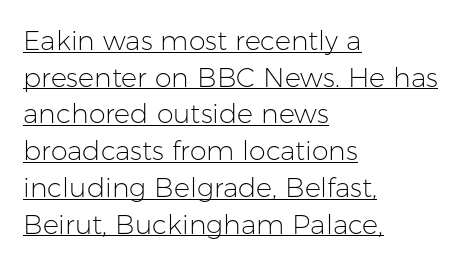
The image shows 27 px text type, upright; set left-aligned, normal line spacing (1.36x), normal letter spacing, underlined.
